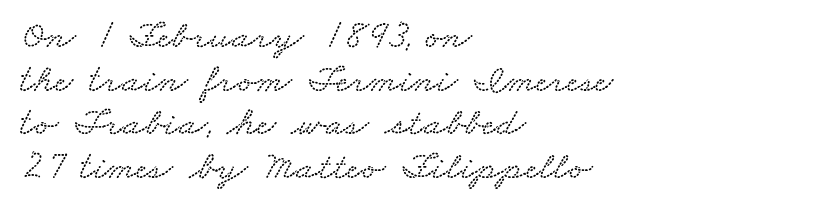
Q: Is the text underlined? A: No.
Q: How is the paragraph aligned? A: Left-aligned.
Q: Is the spacing between letters normal or unusually wide? A: Normal.
Q: Is the spacing between lines tight, normal or loose? A: Tight.
Q: Width (condensed, normal, or wide)? A: Wide.
Q: Stroke contrast? A: Low.
Q: x-height? A: Small.
Q: Monospaced? A: No.
